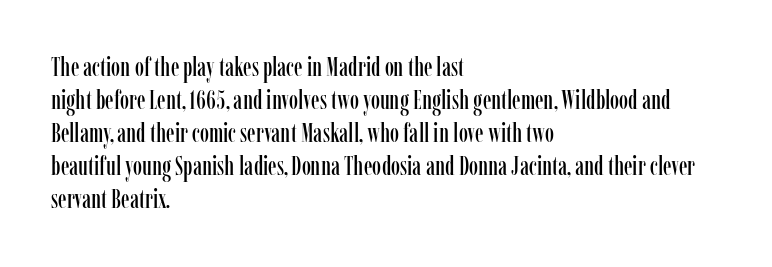
The foot of each line stays bare and open. Leading matches the norm, producing a regular column. The paragraph shown leans on its left margin. The gaps between neighbouring characters are ordinary and unremarkable. Italic? Not at all — the glyphs are vertical.
